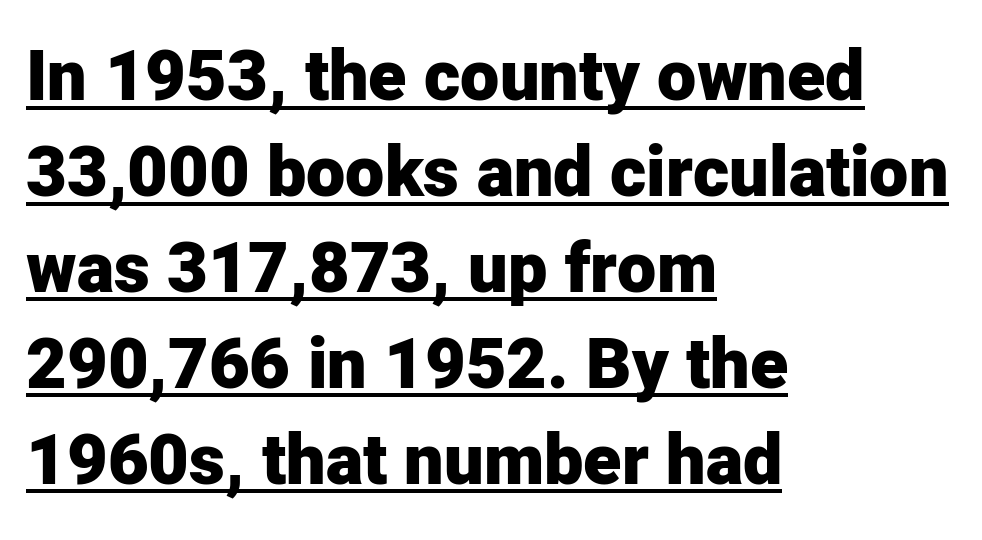
The image shows 70 px heavy sans-serif type, upright; set left-aligned, normal line spacing (1.37x), normal letter spacing, underlined; low stroke contrast and a medium x-height.
